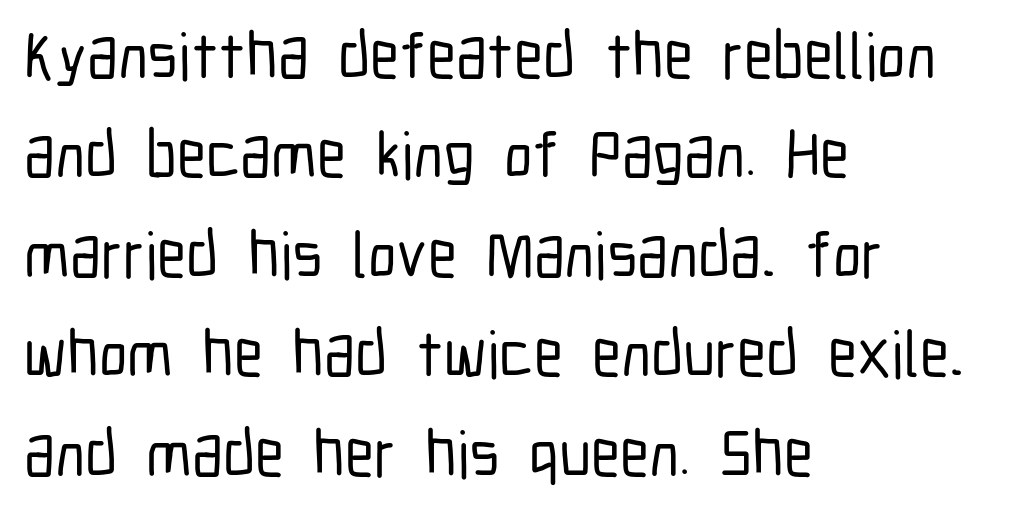
{"serif": "no", "italic": "no", "width": "condensed", "stroke_contrast": "low", "x_height": "medium", "monospaced": "no", "underline": "no", "align": "left", "line_spacing": "normal", "line_spacing_ratio": 1.53, "letter_spacing": "normal", "letter_spacing_em": 0.0, "glyph_px": 65}
